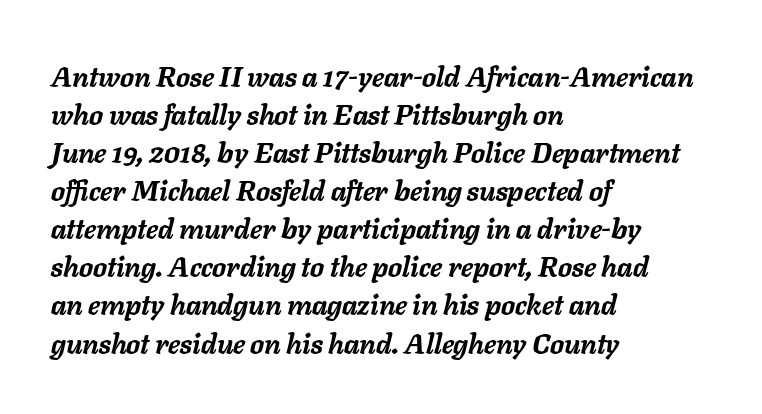
Left-aligned paragraph, ragged on the right. The face used here is proportionally spaced, like ordinary book or web type. Descender tails drop into unmarked territory. You could call the tracking neutral — neither tight nor loose. The face used here has a pronounced slope to its letters. As a designer I'd log this as weight 700, bold.
